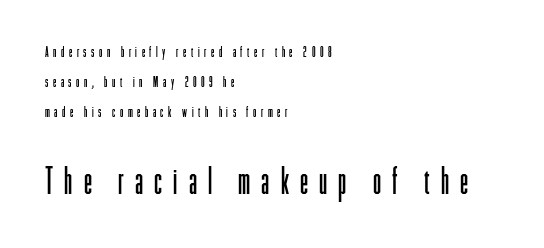
Q: Is the text bold? A: No.
Q: Is the text italic (slanted)? A: No, it is upright.
Q: Is the typeface a serif or a sans-serif typeface? A: Sans-serif.
Q: Is the text underlined? A: No.
Q: How is the paragraph aligned? A: Left-aligned.
Q: Is the spacing between letters normal or unusually wide? A: Unusually wide.
Q: Is the spacing between lines tight, normal or loose? A: Loose.
Q: Which block of text is set in a larger size, the first (top) or the second (bottom)? A: The second (bottom) one.
Q: Width (condensed, normal, or wide)? A: Condensed.
Q: Stroke contrast? A: Low.
Q: x-height? A: Medium.
Q: Monospaced? A: No.
